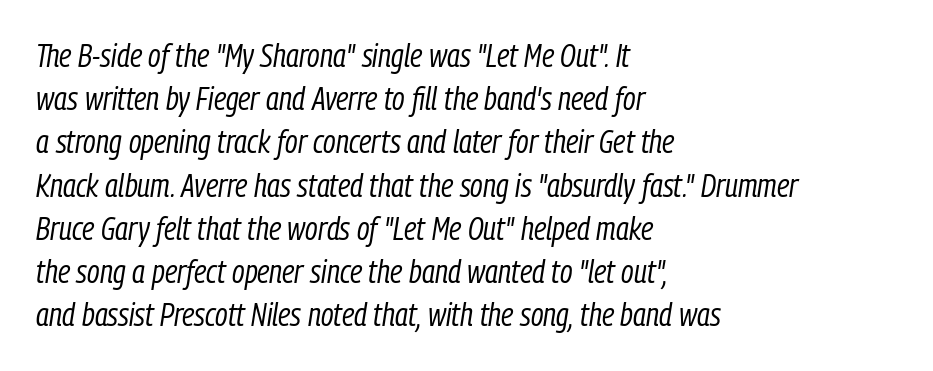
The image shows 32 px regular-weight, condensed type, italic (leaning right); set left-aligned, normal line spacing (1.35x), normal letter spacing, not underlined; low stroke contrast and a medium x-height.
